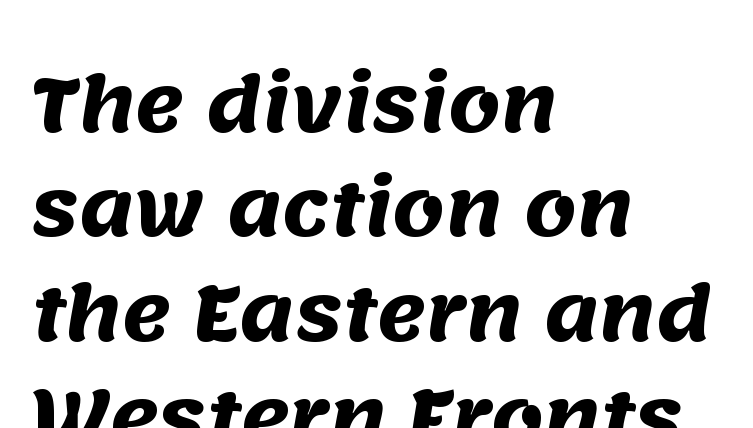
Q: Is the text bold? A: Yes.
Q: Is the typeface a serif or a sans-serif typeface? A: Sans-serif.
Q: Is the text underlined? A: No.
Q: How is the paragraph aligned? A: Left-aligned.
Q: Is the spacing between letters normal or unusually wide? A: Normal.
Q: Is the spacing between lines tight, normal or loose? A: Normal.
Q: Width (condensed, normal, or wide)? A: Normal.
Q: Stroke contrast? A: Medium.
Q: x-height? A: Large.
Q: Monospaced? A: No.
